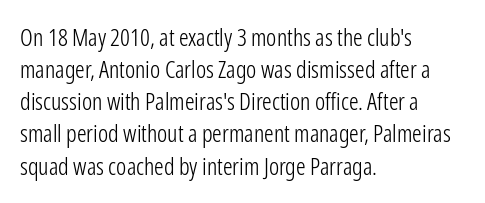
{"italic": "no", "bold": "no", "underline": "no", "align": "left", "line_spacing": "normal", "line_spacing_ratio": 1.34, "letter_spacing": "normal", "letter_spacing_em": 0.0, "glyph_px": 24}
